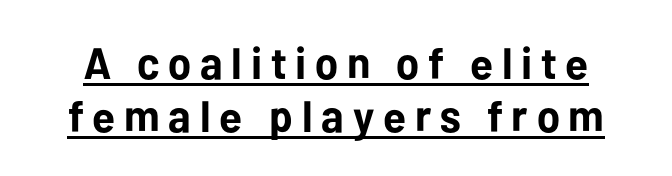
Weight check: bold — yes, fully. You could not count columns in this text — the font is proportionally spaced. What decoration does the sample have? An underline. The axis of the letterforms is exactly vertical.
